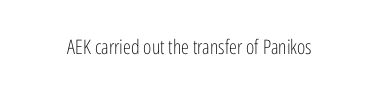
{"italic": "no", "bold": "no", "underline": "no", "letter_spacing": "normal", "letter_spacing_em": 0.0, "glyph_px": 20}
